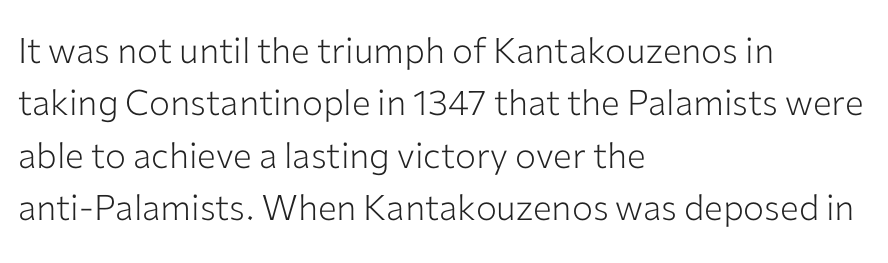
This reads as an unemphasized weight, regular at the heaviest. Do the letters lean? They stand straight. This rendering uses left alignment, leaving the right contour irregular. Caption: standard tracking, unaltered. The space between consecutive lines is moderate.
